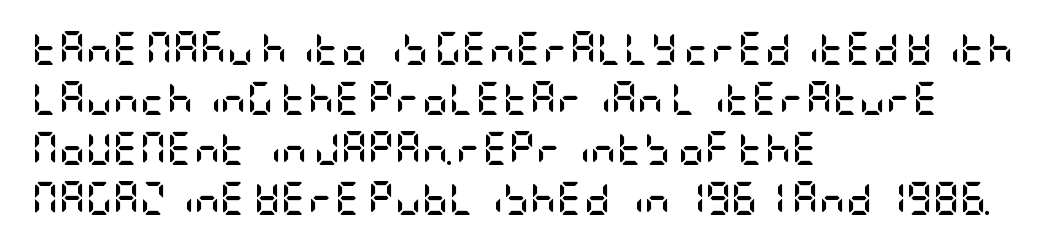
Does the type have serifs? No, each stem ends abruptly. Default kerning and tracking; the words read as compact shapes. Where is the straight margin? On the left. The letters are bold, with thick, heavy strokes. Evenly set lines give the paragraph a standard silhouette. Lines of text with bare space underneath.
